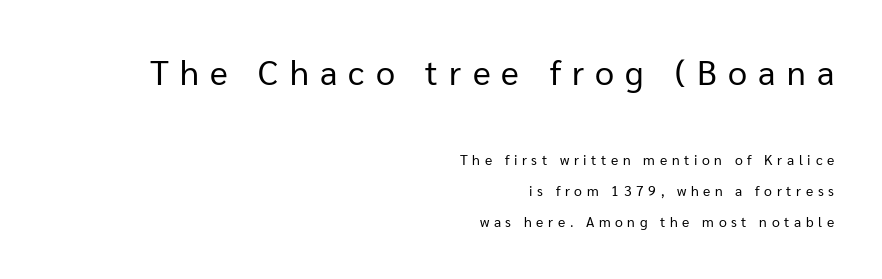
{"serif": "no", "italic": "no", "bold": "no", "weight": "regular", "width": "normal", "stroke_contrast": "low", "x_height": "medium", "monospaced": "no", "underline": "no", "align": "right", "line_spacing": "loose", "line_spacing_ratio": 2.2, "letter_spacing": "wide", "letter_spacing_em": 0.33, "larger_block": "first", "size_ratio": 2.43, "glyph_px": 34}
